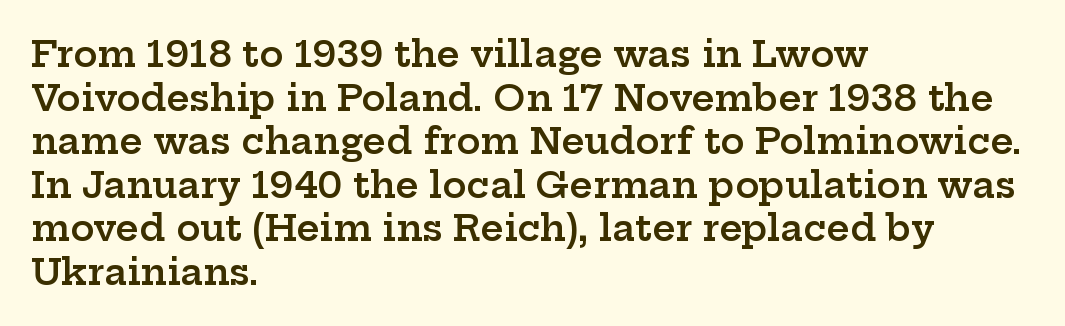
{"serif": "yes", "italic": "no", "bold": "semi", "weight": "semibold", "width": "wide", "stroke_contrast": "low", "x_height": "medium", "monospaced": "no", "underline": "no", "align": "left", "line_spacing_ratio": 1.21, "letter_spacing": "normal", "letter_spacing_em": 0.0, "glyph_px": 36}
